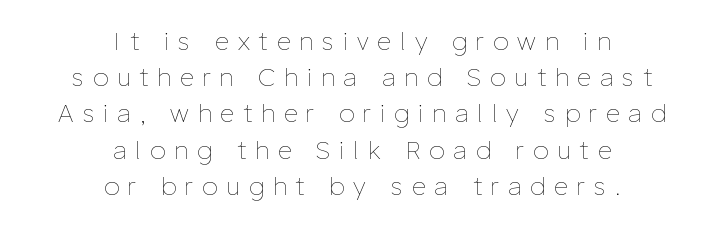
Q: Is the text bold? A: No.
Q: Is the text italic (slanted)? A: No, it is upright.
Q: Is the text underlined? A: No.
Q: How is the paragraph aligned? A: Centered.
Q: Is the spacing between letters normal or unusually wide? A: Unusually wide.
Q: Is the spacing between lines tight, normal or loose? A: Normal.
